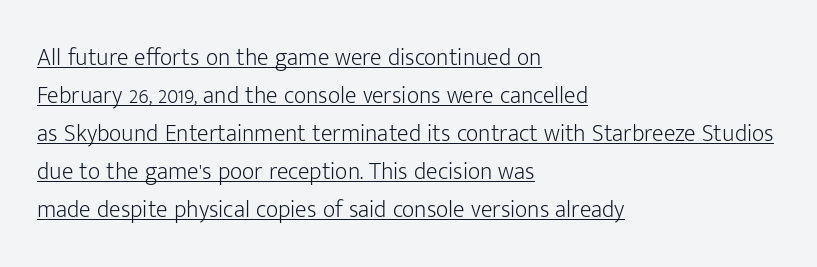
{"italic": "no", "bold": "no", "underline": "yes", "align": "left", "line_spacing": "normal", "line_spacing_ratio": 1.58, "letter_spacing": "normal", "letter_spacing_em": 0.0, "glyph_px": 24}
